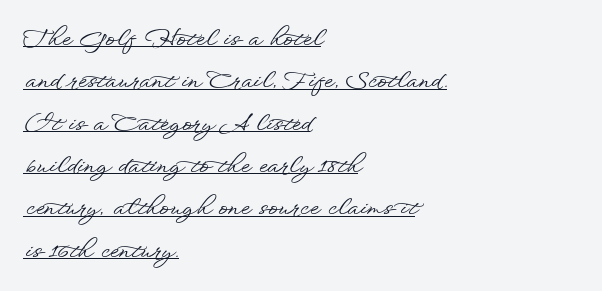
{"underline": "yes", "align": "left", "line_spacing_ratio": 1.84, "letter_spacing": "normal", "letter_spacing_em": 0.0, "glyph_px": 23}
